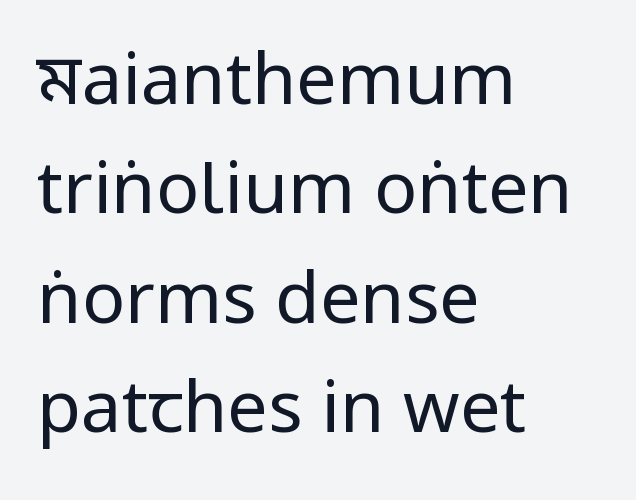
The image shows 72 px regular-weight, condensed sans-serif type, upright; set left-aligned, normal line spacing (1.52x), normal letter spacing, not underlined; low stroke contrast and a large x-height.
